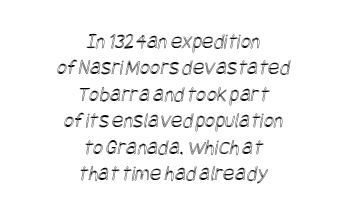
{"underline": "no", "align": "center", "line_spacing_ratio": 1.2, "letter_spacing": "normal", "letter_spacing_em": 0.0, "glyph_px": 22}
